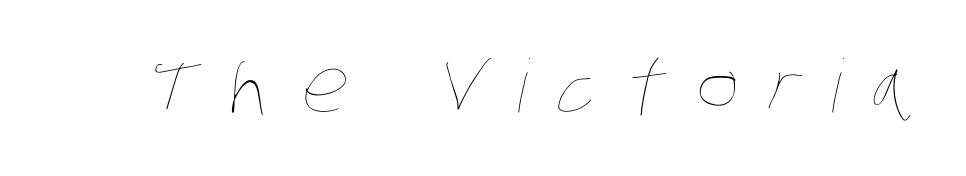
Caption: face not bold, strokes unweighted. Has an underline been added? It has not. Honestly, the letter spacing is so wide it's the main thing you notice. You could not count columns in this text — the font is proportionally spaced.
